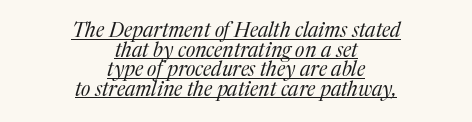
{"italic": "yes", "lean": "right", "slant_degrees": 17, "bold": "no", "underline": "yes", "align": "center", "line_spacing": "tight", "line_spacing_ratio": 0.98, "letter_spacing": "normal", "letter_spacing_em": 0.0, "glyph_px": 20}
